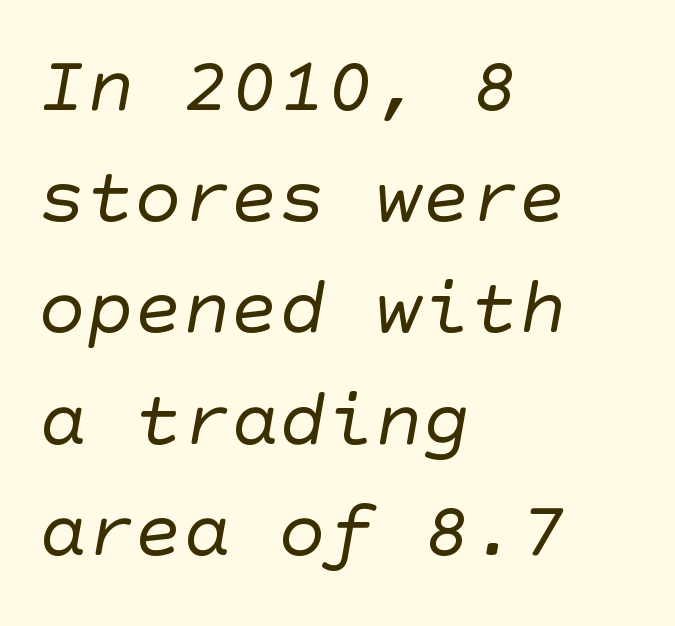
{"serif": "no", "bold": "no", "weight": "regular", "width": "normal", "stroke_contrast": "low", "x_height": "large", "underline": "no", "align": "left", "line_spacing": "normal", "line_spacing_ratio": 1.39, "letter_spacing": "normal", "letter_spacing_em": 0.0, "glyph_px": 80}
